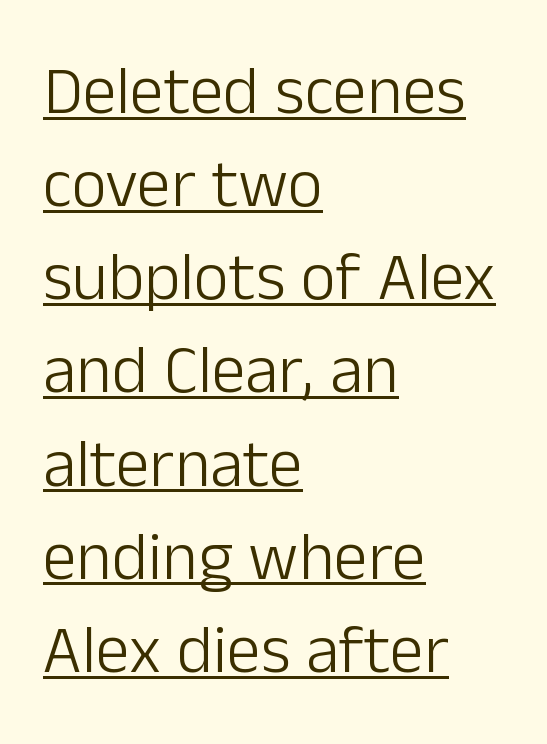
Default kerning and tracking; the words read as compact shapes. Does the lettering tilt? It doesn't — this is upright. Spacing verdict: proportional, widths tailored to each character. Caption: face not bold, strokes unweighted. Has an underline been added? It has.
